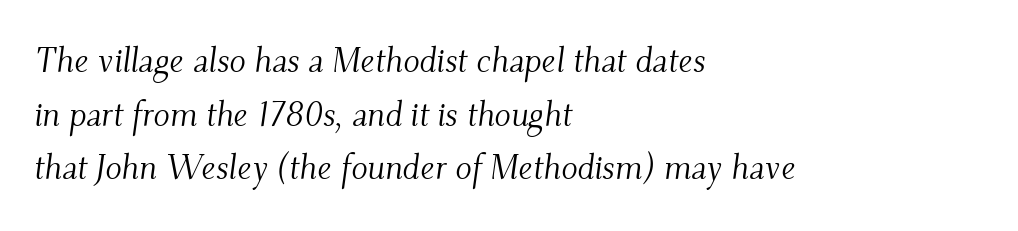
The image shows 34 px light serif type, italic (leaning right); set left-aligned, normal line spacing (1.58x), normal letter spacing, not underlined; medium stroke contrast and a small x-height.
